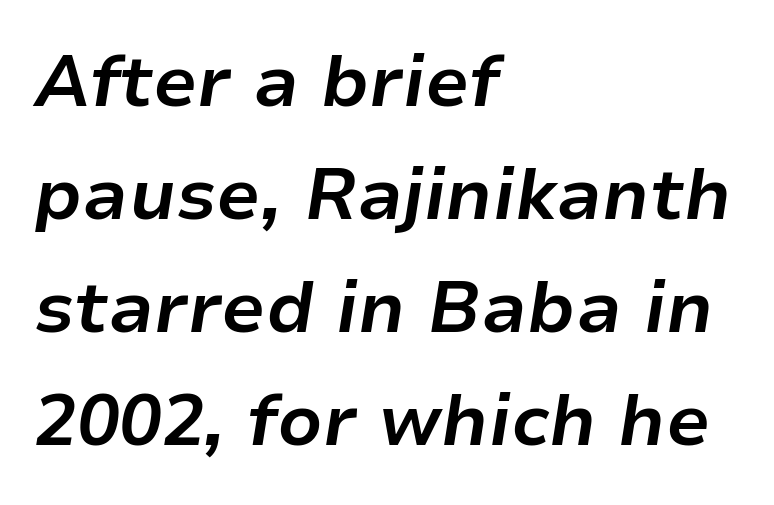
The image shows 71 px bold type, italic (leaning right); set left-aligned, normal line spacing (1.59x), normal letter spacing, not underlined; low stroke contrast and a medium x-height.
